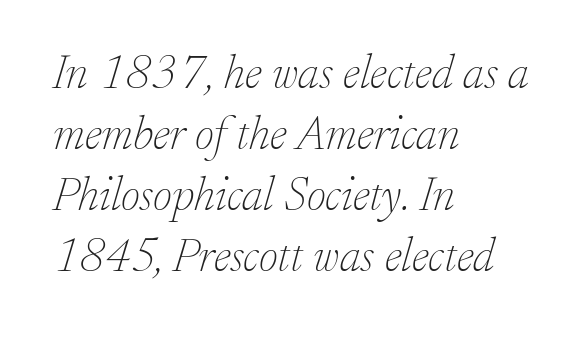
The image shows 47 px thin serif type, italic (leaning right); set left-aligned, normal line spacing (1.3x), normal letter spacing, not underlined; low stroke contrast and a small x-height.
